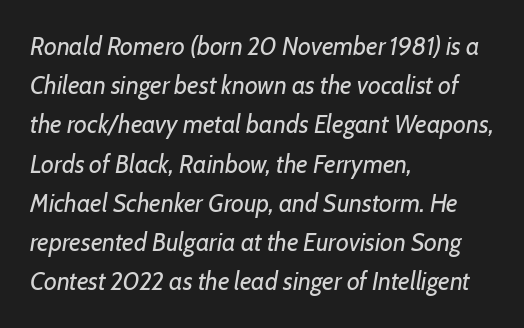
The image shows 25 px text type, italic (leaning right); set left-aligned, normal line spacing (1.57x), normal letter spacing, not underlined.
